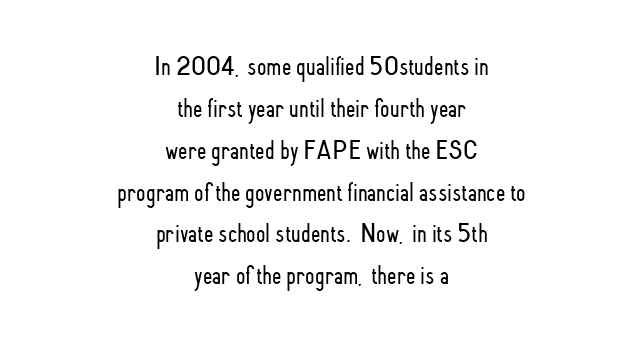
How would I describe the line gaps? Plain and ordinary. This is roman type, the default non-slanted kind. Reading down the block, each line starts at a different indent, mirrored at its end. Has an underline been added? It has not. The strokes carry an ordinary text weight at most. The tracking reads as untouched default to a designer's eye.
